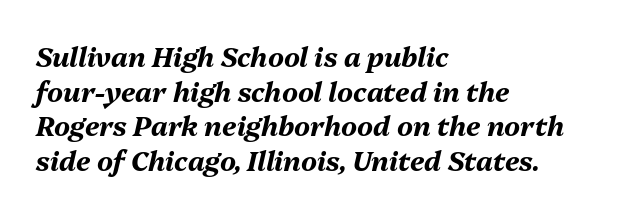
Is the block centered? No — it sits flush against the left margin. On the weight axis this lands at bold, roughly 700. The axis of the letterforms is tilted away from vertical. The letterforms sit shoulder to shoulder at normal distance. Has an underline been added? It has not.
